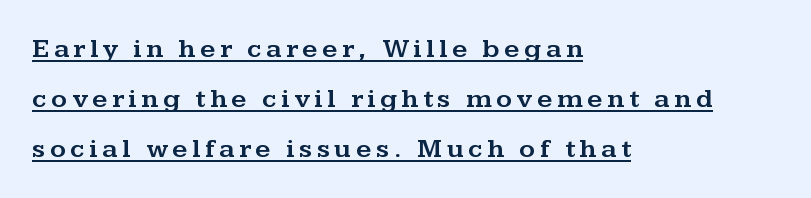
The typesetter has applied underlining to the passage shown. Designer's note — italics off, roman on. Short and long lines alike share a common starting point at left.
